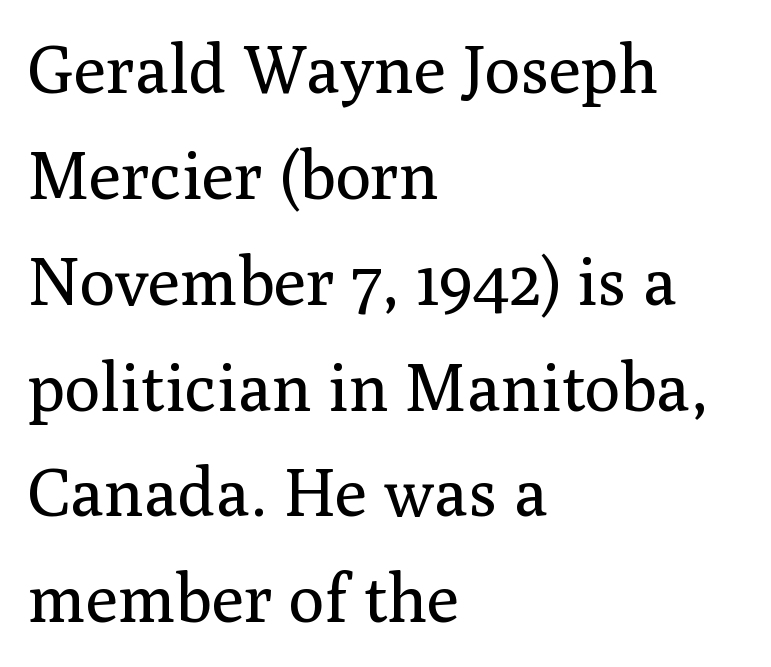
Here the designer chose a conventional face with non-uniform glyph widths. The line texture is even and compact thanks to regular tracking. Each row of text sits above clean, open space. Line spacing here is normal. This is not heavy type; no bold has been used.
